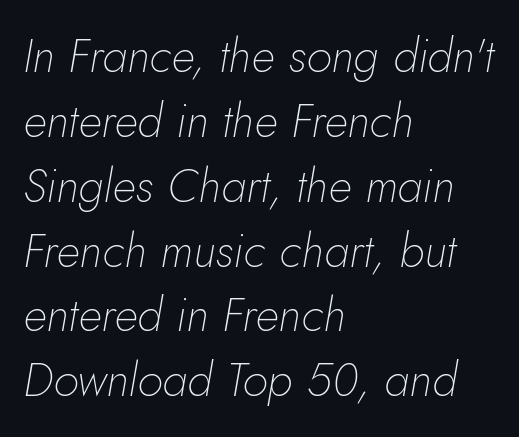
{"italic": "yes", "lean": "right", "slant_degrees": 10, "bold": "no", "weight": "thin", "width": "normal", "stroke_contrast": "low", "x_height": "small", "monospaced": "no", "underline": "no", "align": "left", "line_spacing": "normal", "line_spacing_ratio": 1.38, "letter_spacing": "normal", "letter_spacing_em": 0.0, "glyph_px": 47}
